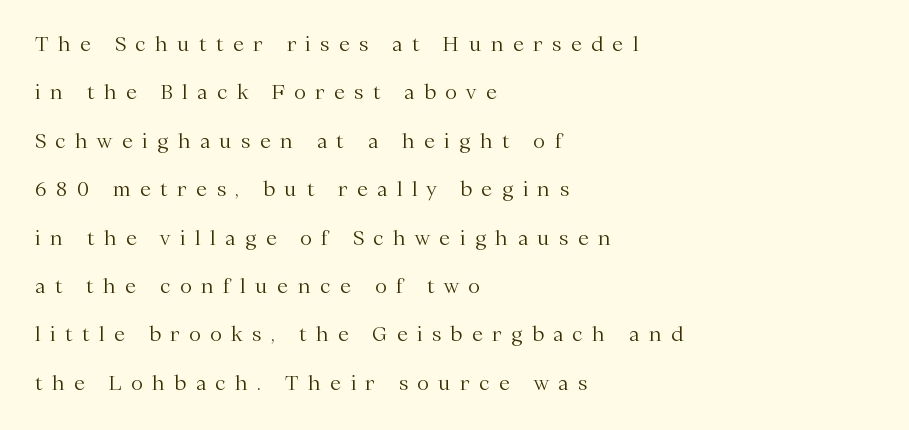
The image shows 20 px text type, upright; set left-aligned, loose line spacing (2.42x), unusually wide letter spacing (+0.47 em), not underlined.
